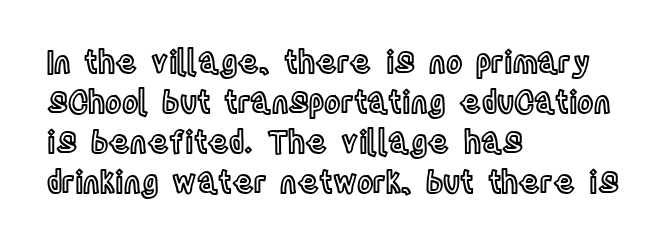
Q: Is the text italic (slanted)? A: No, it is upright.
Q: Is the text underlined? A: No.
Q: How is the paragraph aligned? A: Left-aligned.
Q: Is the spacing between letters normal or unusually wide? A: Normal.
Q: Is the spacing between lines tight, normal or loose? A: Normal.
Q: Width (condensed, normal, or wide)? A: Condensed.
Q: x-height? A: Large.
Q: Monospaced? A: No.
